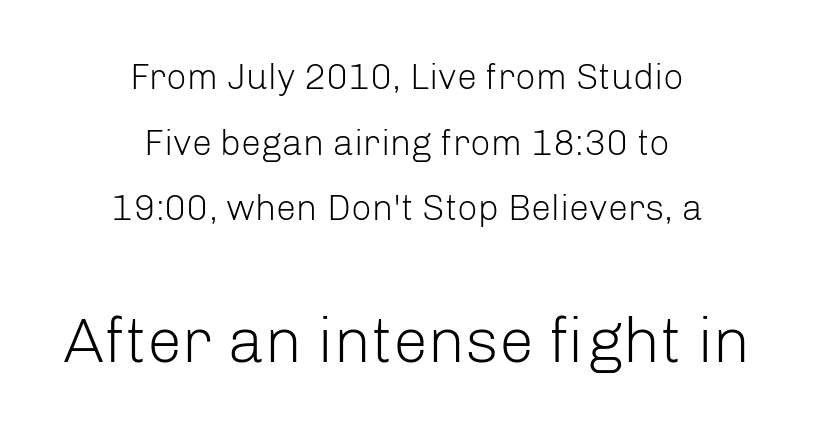
Q: Is the text bold? A: No.
Q: Is the text italic (slanted)? A: No, it is upright.
Q: Is the typeface a serif or a sans-serif typeface? A: Sans-serif.
Q: Is the text underlined? A: No.
Q: How is the paragraph aligned? A: Centered.
Q: Is the spacing between letters normal or unusually wide? A: Normal.
Q: Which block of text is set in a larger size, the first (top) or the second (bottom)? A: The second (bottom) one.
Q: Width (condensed, normal, or wide)? A: Normal.
Q: Stroke contrast? A: Low.
Q: x-height? A: Medium.
Q: Monospaced? A: No.
